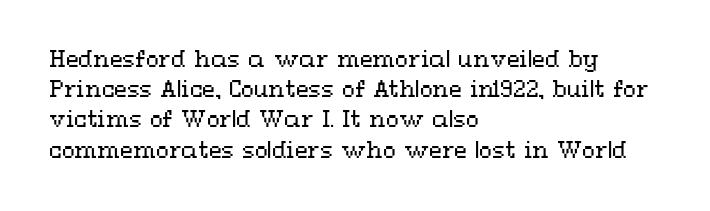
Regarding leading, the lines here are spaced in the standard way. Underline: absent. A classic flush-left, rag-right setting is used for this passage. Every character sits straight up, as roman type does.
